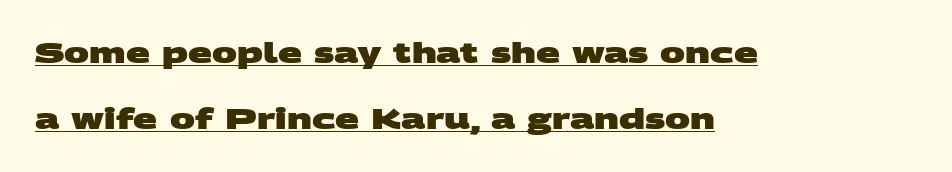
The image shows 28 px heavy, wide sans-serif type; set left-aligned, loose line spacing (2.37x), normal letter spacing, underlined; medium stroke contrast and a large x-height.
